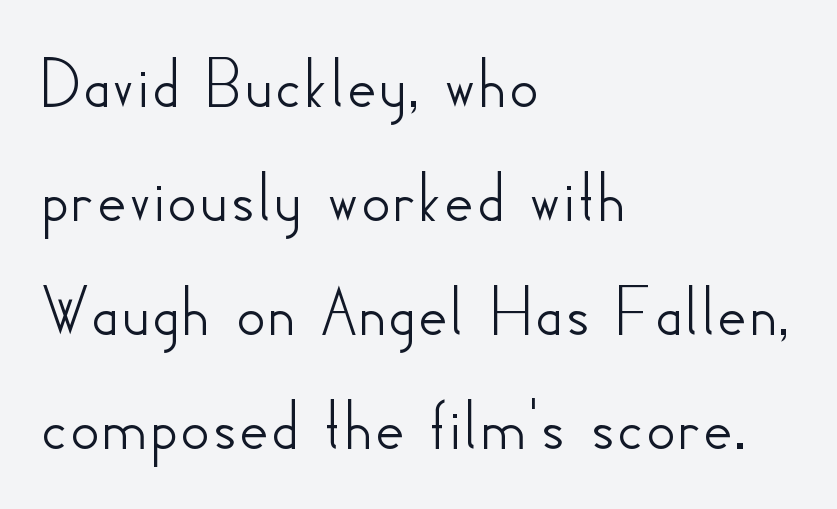
A bare baseline throughout the passage. The lettering stays uniformly vertical, giving the passage a roman look. Baseline-to-baseline distance is the conventional proportion of letter height. The passage is arranged the way most books set body copy — flush left. You could not count columns in this text — the font is proportionally spaced.
